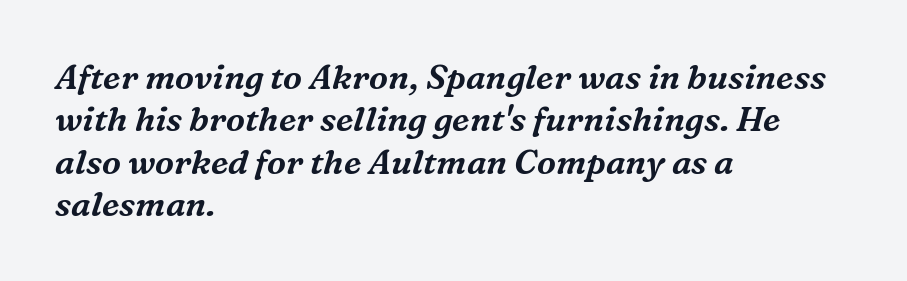
Short note: letters normally spaced. Serif or sans? Serif — the stroke terminals have little feet. Each new line begins a customary step beneath the previous one. The words here are not underlined. Proportional: the letters do not fall into vertical columns.
